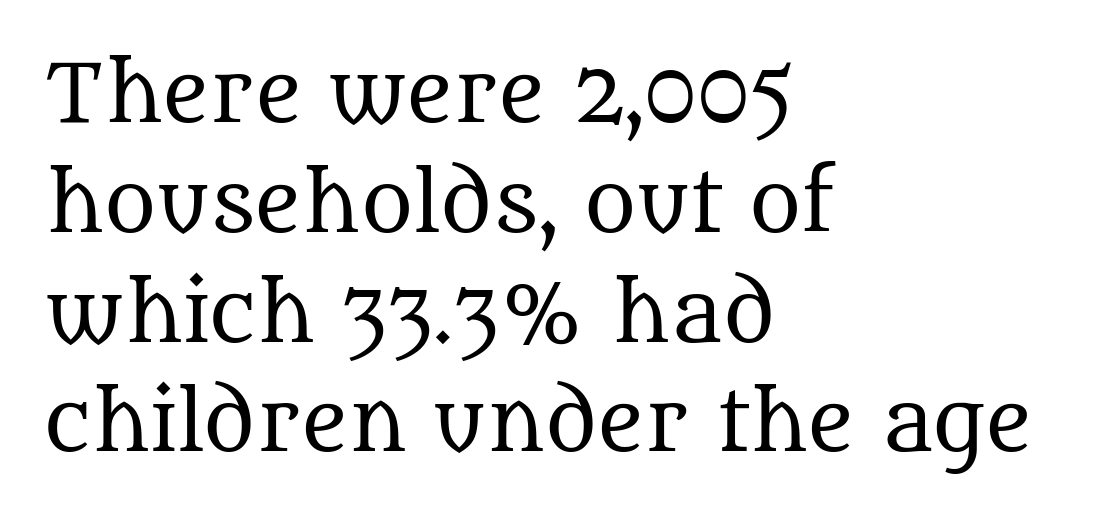
Q: Is the text bold? A: No.
Q: Is the text italic (slanted)? A: No, it is upright.
Q: Is the typeface a serif or a sans-serif typeface? A: Serif.
Q: Is the text underlined? A: No.
Q: How is the paragraph aligned? A: Left-aligned.
Q: Is the spacing between letters normal or unusually wide? A: Normal.
Q: Is the spacing between lines tight, normal or loose? A: Normal.
Q: Width (condensed, normal, or wide)? A: Normal.
Q: Stroke contrast? A: Medium.
Q: x-height? A: Large.
Q: Monospaced? A: No.
